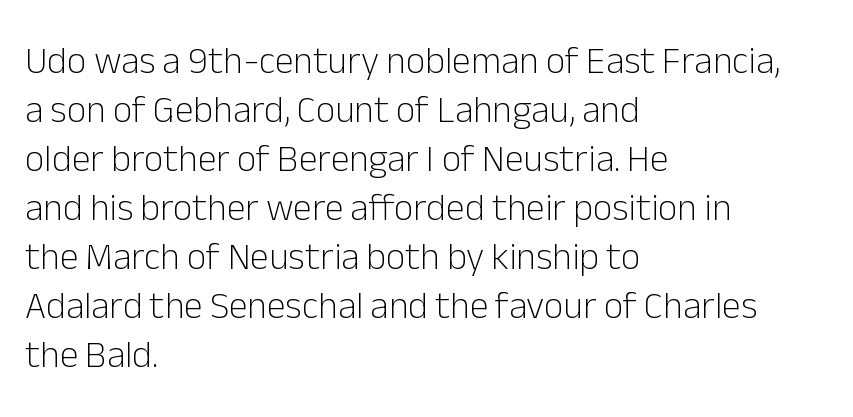
Every character sits straight up, as roman type does. The letters sit at their default tracking, neither squeezed nor spread. Visually the block forms a straight wall on the left and a jagged coastline on the right. This sample has the flowing, uneven cadence of proportional lettering.
